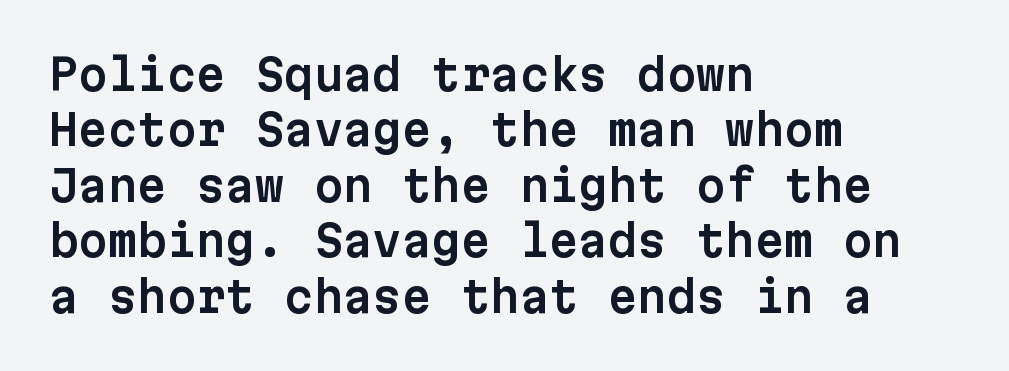
{"serif": "no", "italic": "no", "width": "normal", "stroke_contrast": "low", "x_height": "medium", "monospaced": "yes", "underline": "no", "align": "left", "line_spacing": "normal", "line_spacing_ratio": 1.32, "letter_spacing": "normal", "letter_spacing_em": 0.0, "glyph_px": 42}
